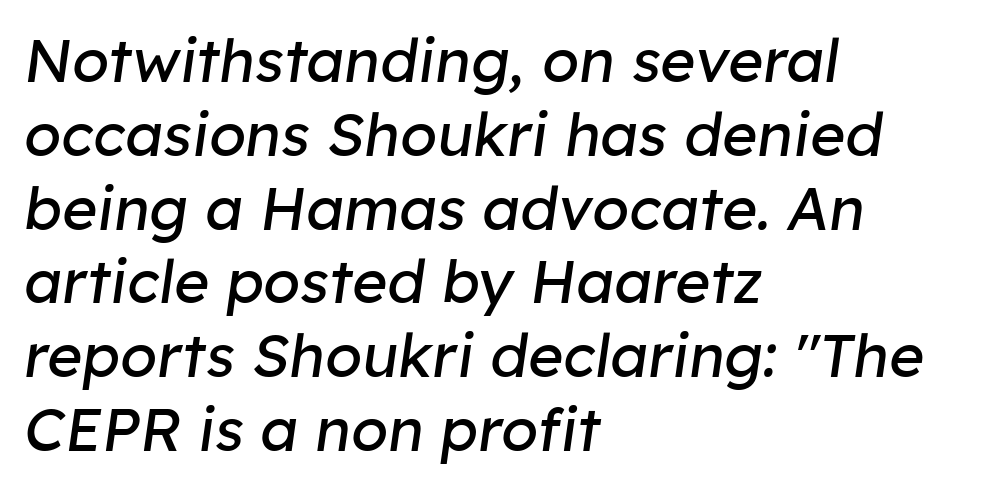
Q: Is the text bold? A: No.
Q: Is the text italic (slanted)? A: Yes, it leans right by about 8 degrees.
Q: Is the text underlined? A: No.
Q: How is the paragraph aligned? A: Left-aligned.
Q: Is the spacing between letters normal or unusually wide? A: Normal.
Q: Width (condensed, normal, or wide)? A: Normal.
Q: Stroke contrast? A: Low.
Q: x-height? A: Medium.
Q: Monospaced? A: No.
